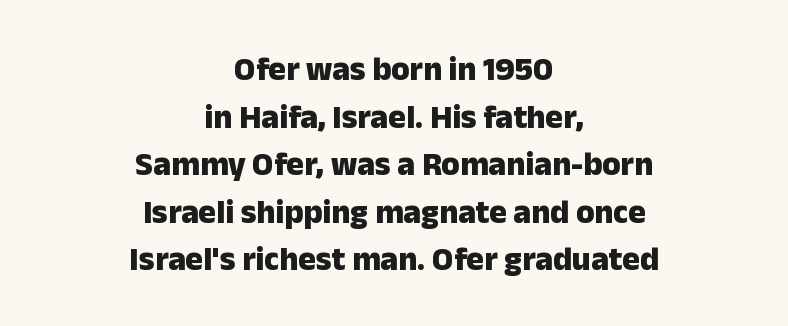
No extra tracking has been applied to these lines. One glance says typical: line gaps are just what's usual. A typesetter would call this proportional, since set widths differ per character. The whitespace from short lines is split evenly between both sides. Do the letters lean? They stand straight.
